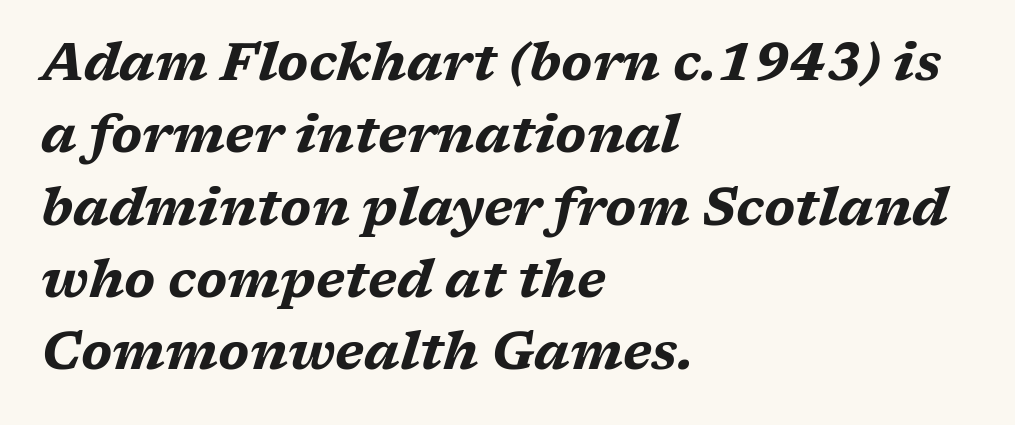
Leading matches the norm, producing a regular column. You could not count columns in this text — the font is proportionally spaced. Each glyph is drawn with heavy, bold strokes. Quick note: underline off. Default kerning and tracking; the words read as compact shapes.
